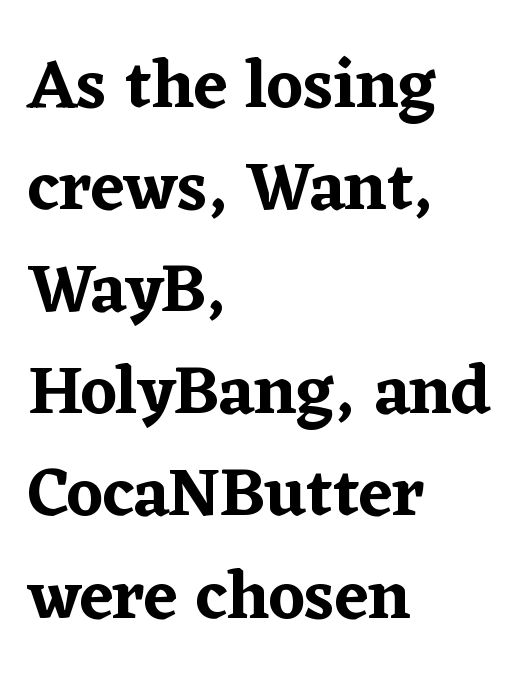
The passage shown is not underscored anywhere. Look at the bottom of the vertical strokes: they flare into serifs here. Alignment: flush left. Proportional: the letters do not fall into vertical columns. Evenly set lines give the paragraph a standard silhouette.
